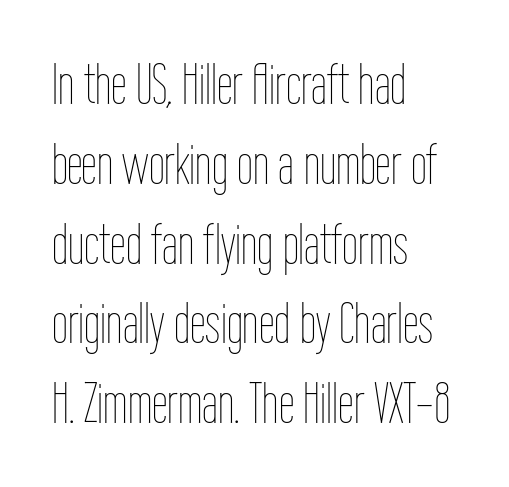
The image shows 57 px thin, condensed type, upright; set left-aligned, normal line spacing (1.4x), normal letter spacing, not underlined; low stroke contrast and a medium x-height.
